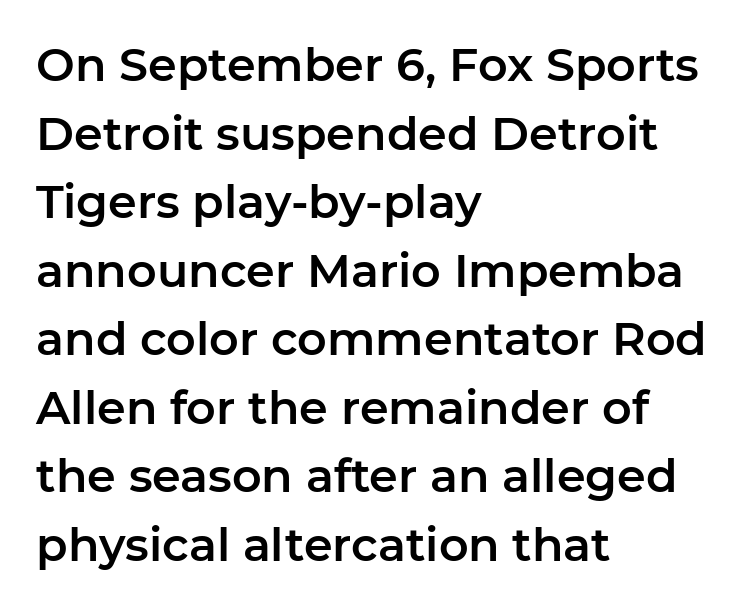
Each new line begins a customary step beneath the previous one. This is sans-serif lettering, the kind often seen on screens and signage. Each letter keeps its own natural width here, so spacing adapts to shape. The tracking reads as untouched default to a designer's eye. The zone under the glyphs is completely vacant. Italic: no, the glyphs are upright roman.
